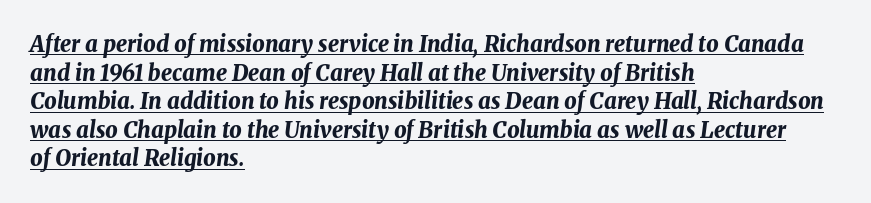
In CSS terms this would be text-align: left. The words here are underlined. The strokes are fattened all the way to bold. Rows of type keep a routine distance in the vertical direction.
